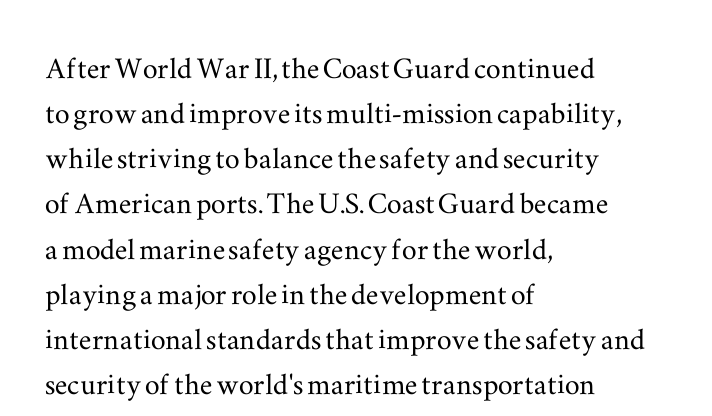
Does the lettering tilt? It doesn't — this is upright. What stands out about the letter spacing? Nothing — it is the standard amount. The glyphs are unaccompanied by any horizontal stroke below them. The letters carry serifs — small finishing strokes at the ends of their stems. A typesetter would call this proportional, since set widths differ per character.
